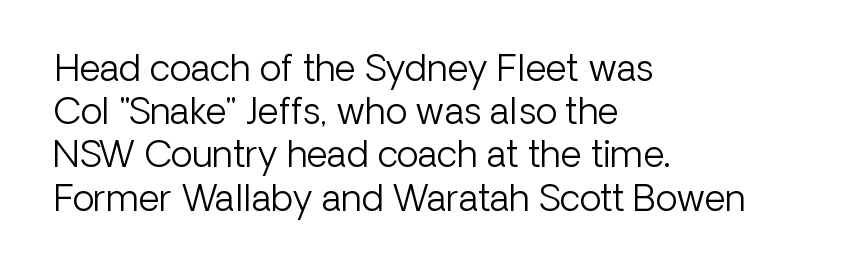
Horizontal alignment here is leftward, the default for most running prose. Descender tails drop into unmarked territory. The letters stand upright; this is a roman face. A light-to-regular cut is what we see here.
